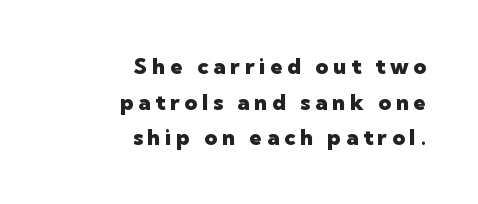
{"italic": "no", "bold": "yes", "underline": "no", "align": "right", "line_spacing": "normal", "line_spacing_ratio": 1.62, "letter_spacing": "wide", "letter_spacing_em": 0.22, "glyph_px": 22}
